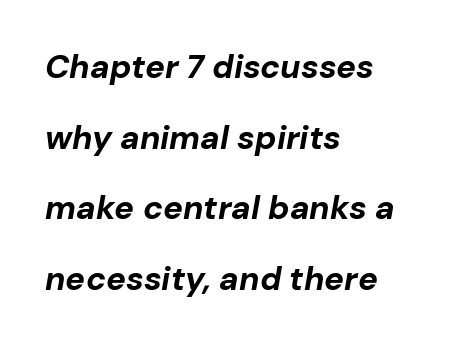
The paragraph shown leans on its left margin. Whoever set this chose breathing room over compactness in the vertical rhythm. An italicized treatment has been applied to the whole sample. Default kerning and tracking; the words read as compact shapes. Check under the words: just untouched page. A dark, heavy texture on the line: the type is bold.
